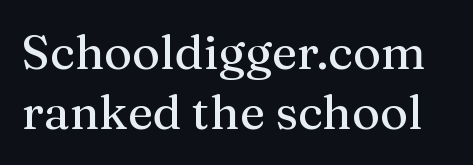
Q: Is the text italic (slanted)? A: No, it is upright.
Q: Is the typeface a serif or a sans-serif typeface? A: Serif.
Q: Is the text underlined? A: No.
Q: Is the spacing between letters normal or unusually wide? A: Normal.
Q: Is the spacing between lines tight, normal or loose? A: Normal.
Q: Width (condensed, normal, or wide)? A: Normal.
Q: Stroke contrast? A: Medium.
Q: x-height? A: Medium.
Q: Monospaced? A: No.
